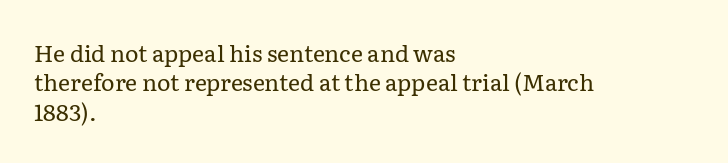
{"italic": "no", "bold": "no", "underline": "no", "align": "left", "line_spacing": "normal", "line_spacing_ratio": 1.28, "letter_spacing": "normal", "letter_spacing_em": 0.0, "glyph_px": 23}
